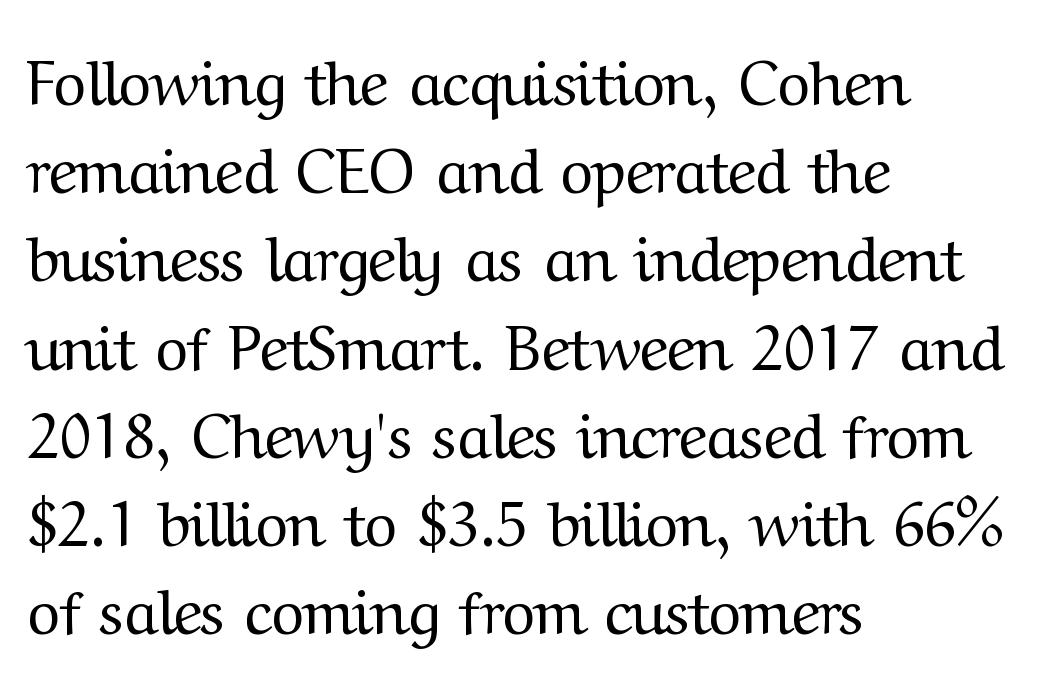
Q: Is the text bold? A: No.
Q: Is the text italic (slanted)? A: No, it is upright.
Q: Is the typeface a serif or a sans-serif typeface? A: Serif.
Q: Is the text underlined? A: No.
Q: How is the paragraph aligned? A: Left-aligned.
Q: Is the spacing between letters normal or unusually wide? A: Normal.
Q: Is the spacing between lines tight, normal or loose? A: Normal.
Q: Width (condensed, normal, or wide)? A: Normal.
Q: Stroke contrast? A: Medium.
Q: x-height? A: Medium.
Q: Monospaced? A: No.
